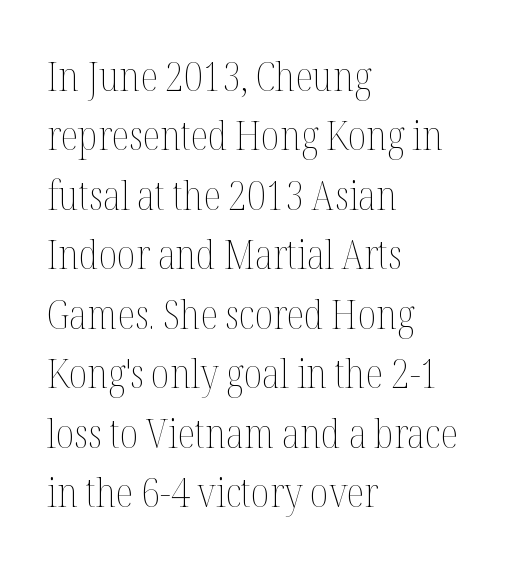
The passage shown is not underscored anywhere. The space between consecutive lines is moderate. All the whitespace from short lines collects on the right. These lines keep a tight, regular rhythm from letter to letter. Unbolded letterforms with no extra heft. Looks like regular typesetting: each glyph gets only the width it needs.
